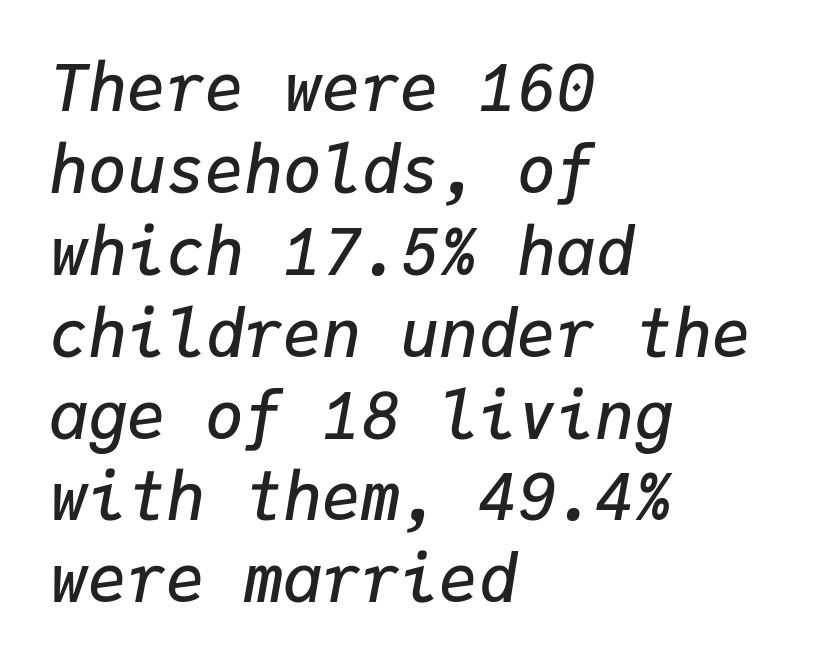
Q: Is the text bold? A: Semi-bold.
Q: Is the text italic (slanted)? A: Yes, it leans right by about 9 degrees.
Q: Is the text underlined? A: No.
Q: How is the paragraph aligned? A: Left-aligned.
Q: Is the spacing between letters normal or unusually wide? A: Normal.
Q: Is the spacing between lines tight, normal or loose? A: Normal.
Q: Width (condensed, normal, or wide)? A: Normal.
Q: Stroke contrast? A: Low.
Q: x-height? A: Medium.
Q: Monospaced? A: Yes.
